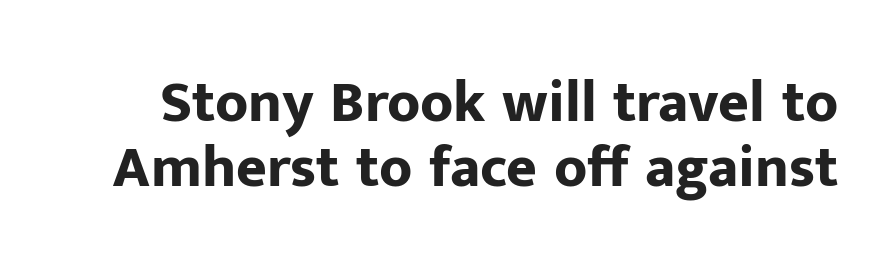
The image shows 59 px bold sans-serif type, upright; set tight line spacing (1.1x), normal letter spacing, not underlined; low stroke contrast and a medium x-height.
